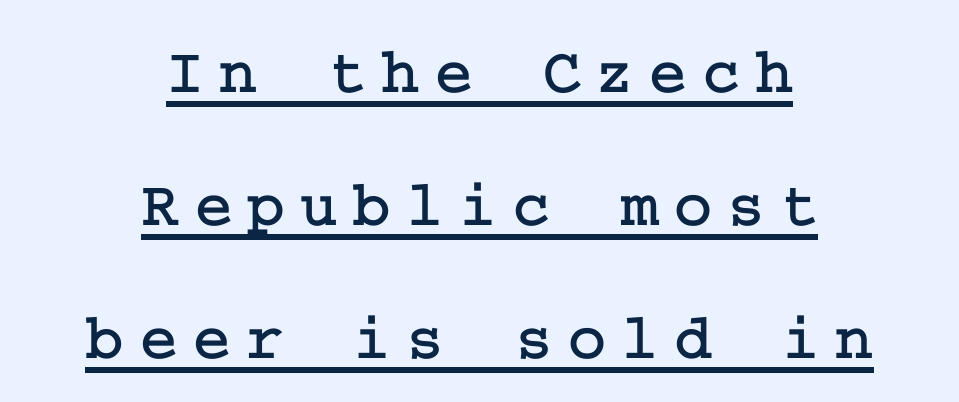
Q: Is the text italic (slanted)? A: No, it is upright.
Q: Is the typeface a serif or a sans-serif typeface? A: Serif.
Q: Is the text underlined? A: Yes.
Q: How is the paragraph aligned? A: Centered.
Q: Is the spacing between letters normal or unusually wide? A: Unusually wide.
Q: Is the spacing between lines tight, normal or loose? A: Loose.
Q: Width (condensed, normal, or wide)? A: Normal.
Q: Stroke contrast? A: Low.
Q: x-height? A: Medium.
